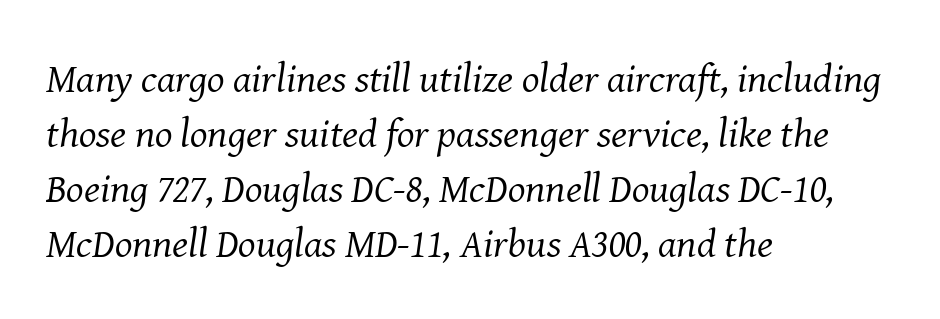
{"serif": "yes", "italic": "yes", "lean": "right", "slant_degrees": 8, "bold": "no", "weight": "regular", "width": "normal", "stroke_contrast": "medium", "x_height": "medium", "monospaced": "no", "underline": "no", "align": "left", "line_spacing": "normal", "line_spacing_ratio": 1.34, "letter_spacing": "normal", "letter_spacing_em": 0.0, "glyph_px": 41}
